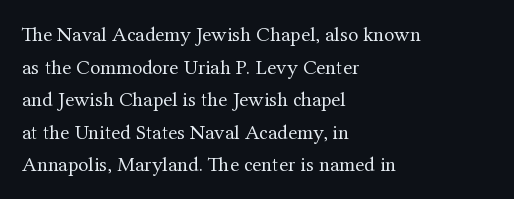
The axis of the letterforms is exactly vertical. Here the glyphs are tracked normally, forming tight word shapes. Descenders hang freely into open space. Line beginnings align vertically; line endings do not. The rows are spaced the way most documents space them.
